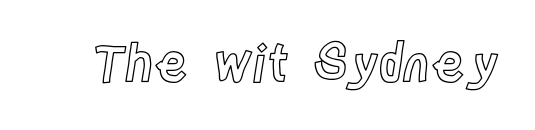
Q: Is the text italic (slanted)? A: Yes.
Q: Is the text underlined? A: No.
Q: Is the spacing between letters normal or unusually wide? A: Normal.
Q: Width (condensed, normal, or wide)? A: Condensed.
Q: x-height? A: Large.
Q: Monospaced? A: No.
